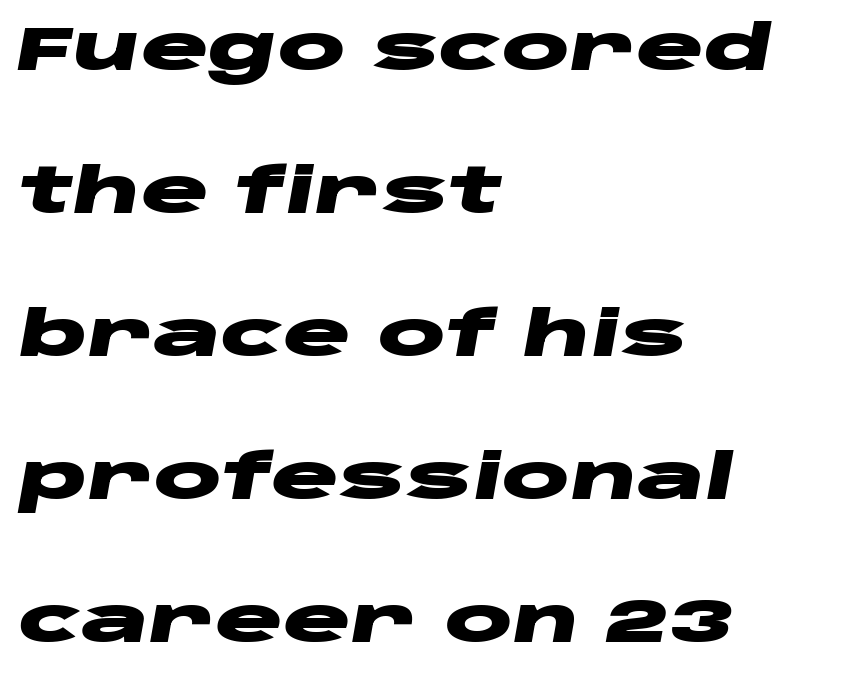
Short and long lines alike share a common starting point at left. Would a proofreader flag this as italicized? Yes. Do the characters align in a grid? No, the font is proportional. Inter-character spacing is left at the font's built-in metrics.
